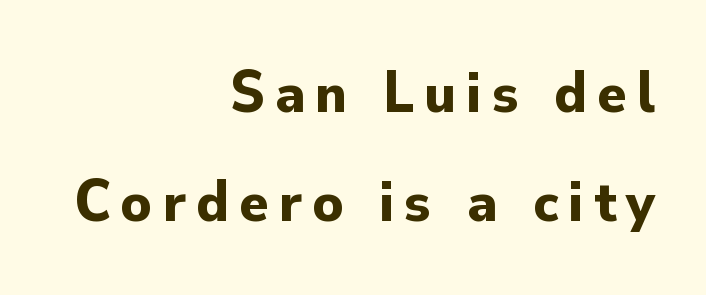
Q: Is the text bold? A: Yes.
Q: Is the text italic (slanted)? A: No, it is upright.
Q: Is the typeface a serif or a sans-serif typeface? A: Sans-serif.
Q: Is the text underlined? A: No.
Q: How is the paragraph aligned? A: Right-aligned.
Q: Width (condensed, normal, or wide)? A: Normal.
Q: Stroke contrast? A: Low.
Q: x-height? A: Small.
Q: Monospaced? A: No.
